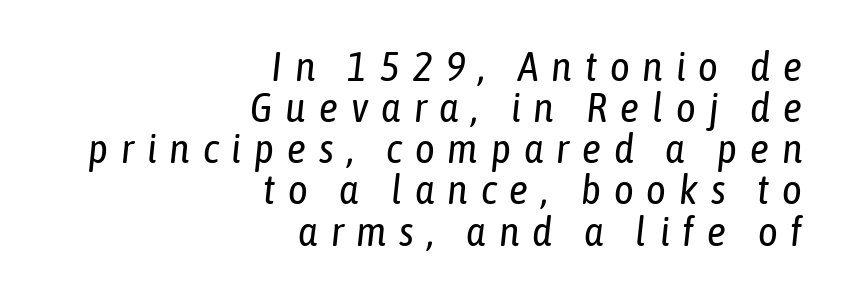
Beneath every word, the page is bare. Bold? No — there's no thickening of the strokes. Looks like regular typesetting: each glyph gets only the width it needs. The passage shown stacks its lines with hardly any gap.
